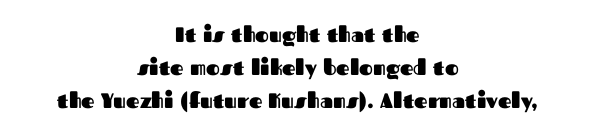
Every character sits straight up, as roman type does. Centered paragraph, ragged on both sides. Set as a true bold cut, around the 700 mark. The letterforms sit shoulder to shoulder at normal distance.
